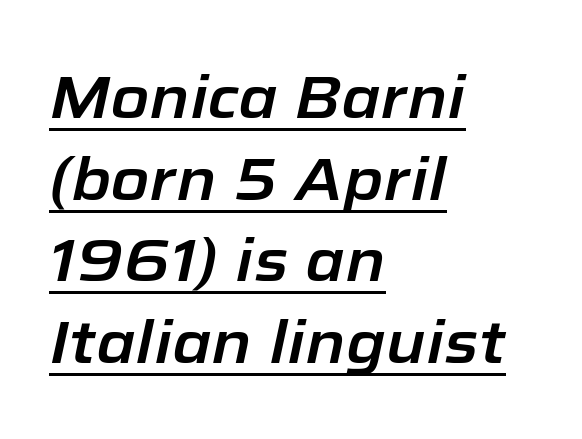
Q: Is the text italic (slanted)? A: Yes, it leans right by about 12 degrees.
Q: Is the text underlined? A: Yes.
Q: How is the paragraph aligned? A: Left-aligned.
Q: Is the spacing between letters normal or unusually wide? A: Normal.
Q: Is the spacing between lines tight, normal or loose? A: Normal.
Q: Width (condensed, normal, or wide)? A: Normal.
Q: Stroke contrast? A: Low.
Q: x-height? A: Medium.
Q: Monospaced? A: No.
